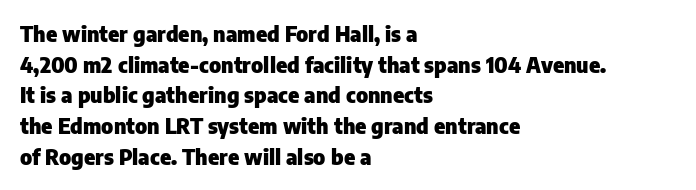
Glyph-to-glyph distance matches everyday printed text. If you drew a line through each stem, it would be perfectly vertical. Horizontal bands of white between lines are of average thickness. Type without underlining. The glyphs have the mass of a bold cut.
